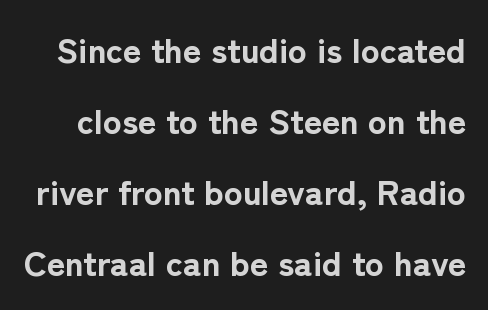
Q: Is the text bold? A: Yes.
Q: Is the text italic (slanted)? A: No, it is upright.
Q: Is the typeface a serif or a sans-serif typeface? A: Sans-serif.
Q: Is the text underlined? A: No.
Q: Is the spacing between letters normal or unusually wide? A: Normal.
Q: Is the spacing between lines tight, normal or loose? A: Loose.
Q: Width (condensed, normal, or wide)? A: Normal.
Q: Stroke contrast? A: Low.
Q: x-height? A: Medium.
Q: Monospaced? A: No.
